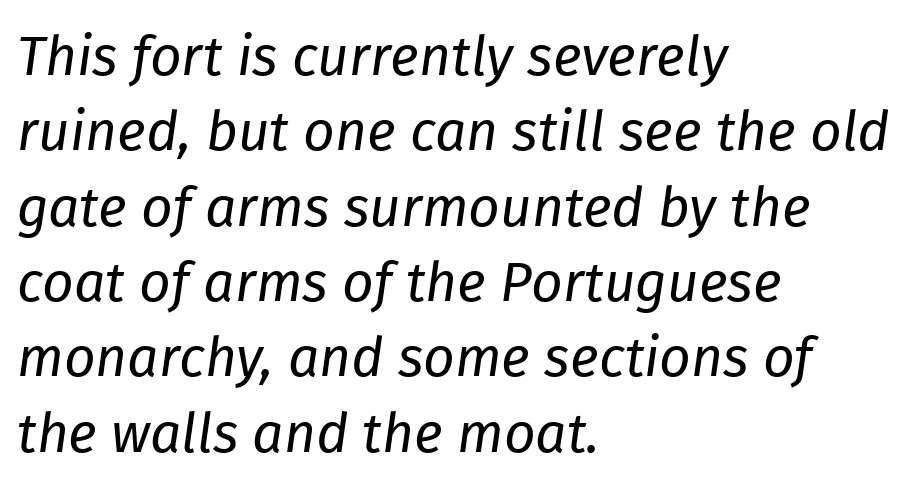
Q: Is the text bold? A: No.
Q: Is the text italic (slanted)? A: Yes, it leans right by about 8 degrees.
Q: Is the text underlined? A: No.
Q: How is the paragraph aligned? A: Left-aligned.
Q: Is the spacing between letters normal or unusually wide? A: Normal.
Q: Is the spacing between lines tight, normal or loose? A: Normal.
Q: Width (condensed, normal, or wide)? A: Normal.
Q: Stroke contrast? A: Low.
Q: x-height? A: Medium.
Q: Monospaced? A: No.
